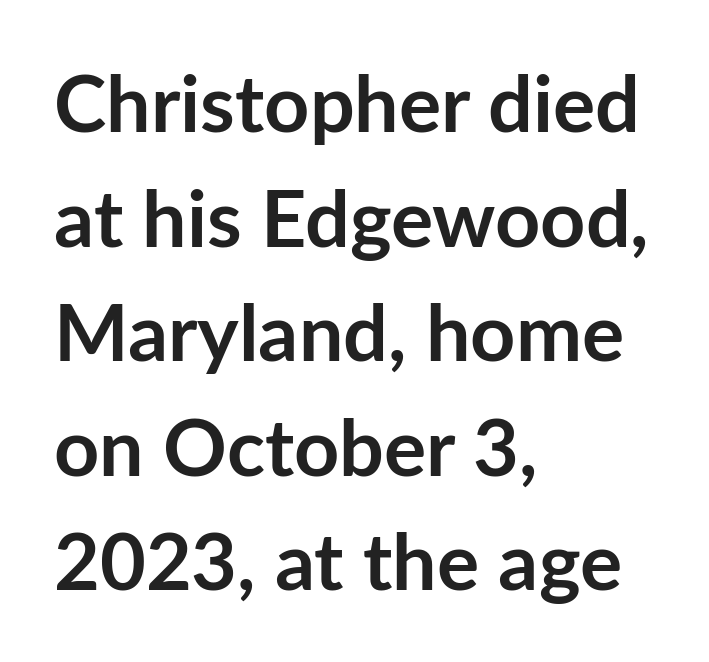
You can tell it's not italic because the verticals are truly vertical. Type style note: lacks serifs. The text block is weighted toward the left margin, trailing off unevenly rightward. Letters rest on an invisible, unmarked baseline.
